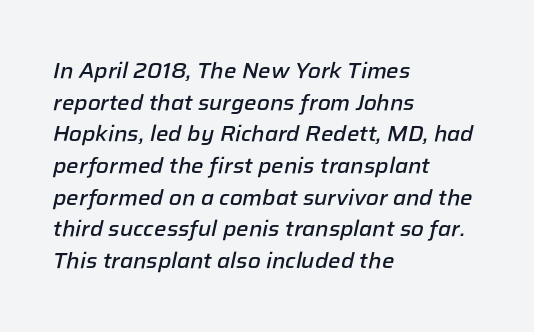
Q: Is the text bold? A: Semi-bold.
Q: Is the text italic (slanted)? A: Yes, it leans right by about 12 degrees.
Q: Is the text underlined? A: No.
Q: How is the paragraph aligned? A: Left-aligned.
Q: Is the spacing between letters normal or unusually wide? A: Normal.
Q: Is the spacing between lines tight, normal or loose? A: Normal.
